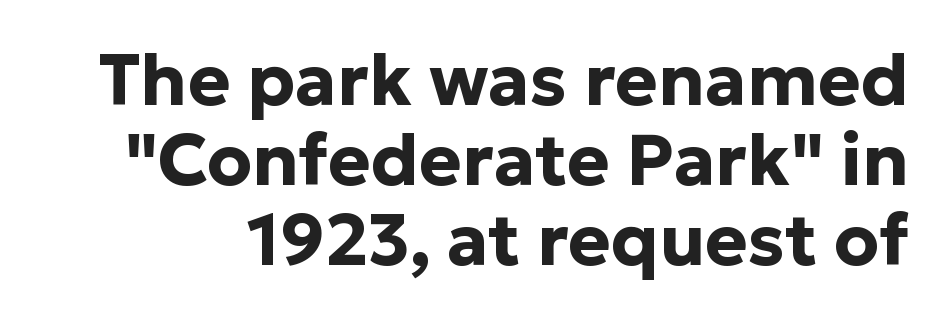
The image shows 72 px bold sans-serif type, upright; set tight line spacing (1.11x), normal letter spacing, not underlined; low stroke contrast and a medium x-height.
